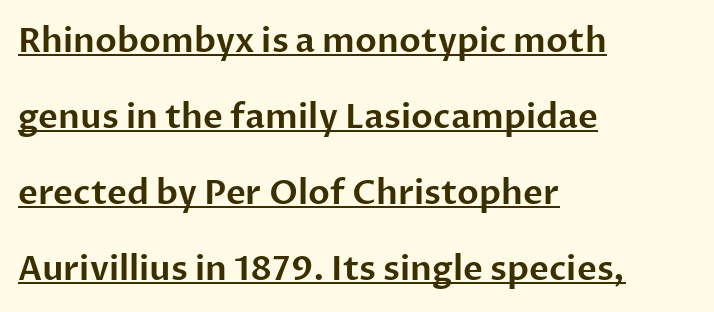
The image shows 34 px sans-serif type, upright; set left-aligned, loose line spacing (2.24x), normal letter spacing, underlined; low stroke contrast and a medium x-height.
